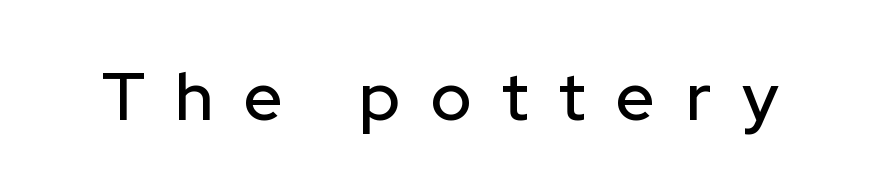
Typographically, this falls in the sans-serif category. Beneath every word, the page is bare. Is this a fixed-width face? No — the glyphs have proportional, varying widths. A typesetter would mark this as roman, not italic. Here the glyphs are tracked loosely, breaking word shapes into spaced letters.
